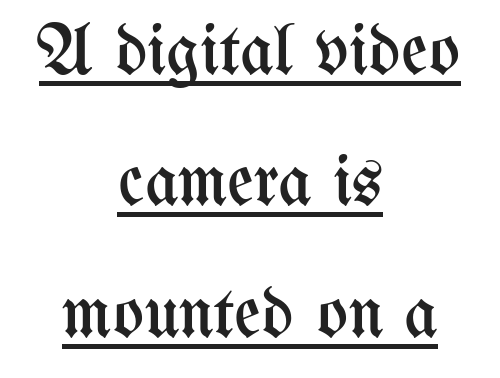
{"italic": "no", "bold": "no", "weight": "regular", "width": "condensed", "stroke_contrast": "medium", "x_height": "medium", "monospaced": "no", "underline": "yes", "align": "center", "line_spacing_ratio": 1.8, "letter_spacing": "normal", "letter_spacing_em": 0.0, "glyph_px": 73}
